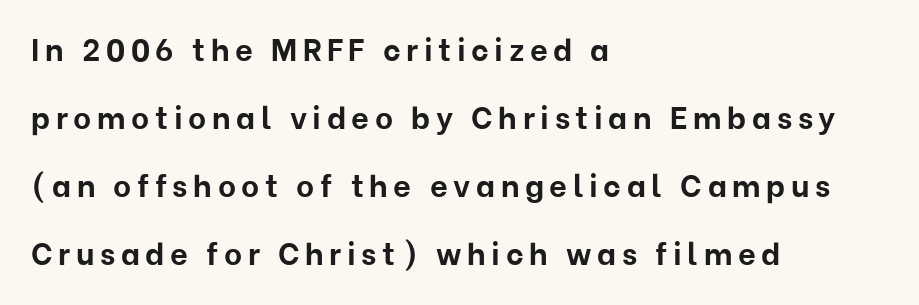
{"serif": "no", "italic": "no", "bold": "yes", "weight": "bold", "width": "normal", "stroke_contrast": "low", "x_height": "medium", "monospaced": "no", "underline": "no", "align": "left", "line_spacing": "loose", "line_spacing_ratio": 2.19, "glyph_px": 31}
